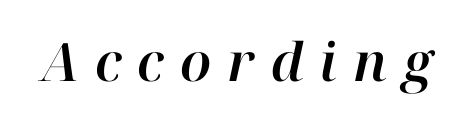
{"italic": "yes", "lean": "right", "slant_degrees": 12, "width": "normal", "stroke_contrast": "high", "x_height": "medium", "monospaced": "no", "underline": "no", "letter_spacing": "wide", "letter_spacing_em": 0.3, "glyph_px": 53}
